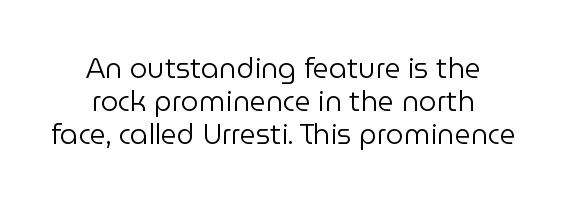
The image shows 28 px regular-weight sans-serif type, upright; set centered, line spacing 1.17x, normal letter spacing, not underlined; low stroke contrast and a medium x-height.
